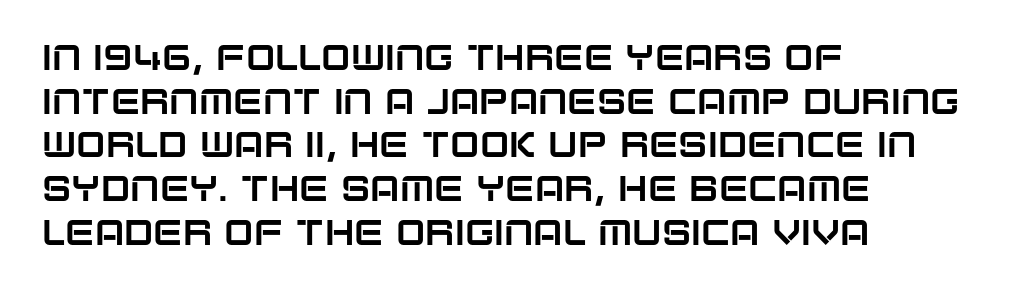
The image shows 35 px sans-serif type, upright; set left-aligned, normal line spacing (1.25x), normal letter spacing, not underlined; low stroke contrast and a large x-height.
